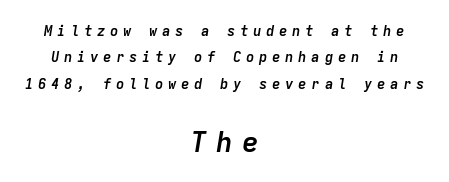
Underline: absent. The letters are bold, with thick, heavy strokes. The passage shown is typed in a monospace face where columns stay perfectly aligned. A student would call this center alignment; a typographer would say set centered. Emphasis-style slanted type is in use.
